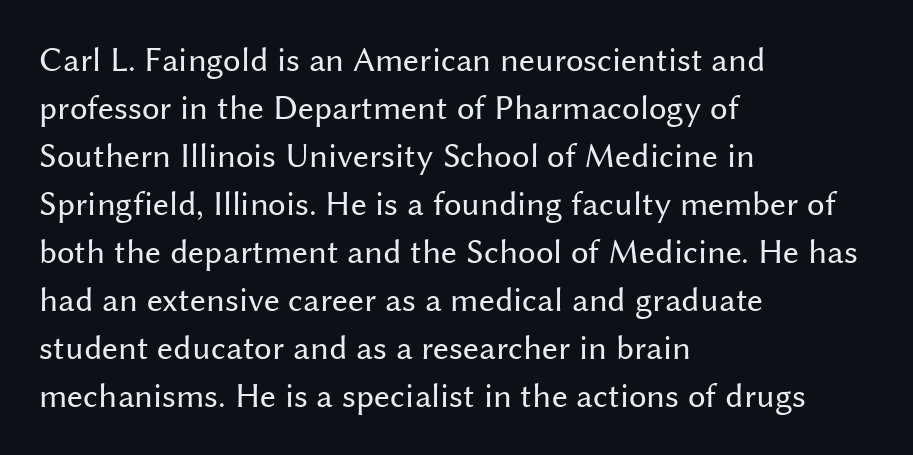
Q: Is the text bold? A: No.
Q: Is the text italic (slanted)? A: No, it is upright.
Q: Is the typeface a serif or a sans-serif typeface? A: Sans-serif.
Q: Is the text underlined? A: No.
Q: How is the paragraph aligned? A: Left-aligned.
Q: Is the spacing between letters normal or unusually wide? A: Normal.
Q: Is the spacing between lines tight, normal or loose? A: Normal.
Q: Width (condensed, normal, or wide)? A: Normal.
Q: Stroke contrast? A: Medium.
Q: x-height? A: Medium.
Q: Monospaced? A: No.
